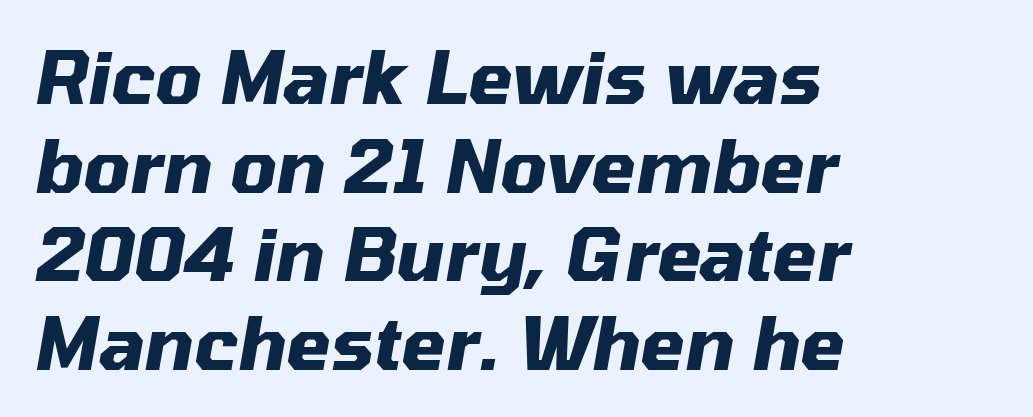
{"italic": "yes", "lean": "right", "slant_degrees": 10, "bold": "yes", "weight": "heavy", "width": "normal", "stroke_contrast": "medium", "x_height": "medium", "monospaced": "no", "underline": "no", "align": "left", "line_spacing_ratio": 1.23, "letter_spacing": "normal", "letter_spacing_em": 0.0, "glyph_px": 72}
